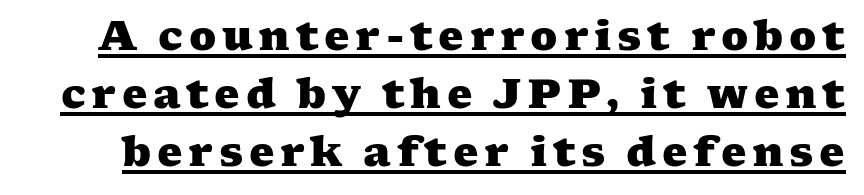
These lines are rendered in a variable-pitch font. Underlining? Definitely there. Look at the stroke-to-counter ratio: heavy, a bold. Quick note: interline space is typical.
